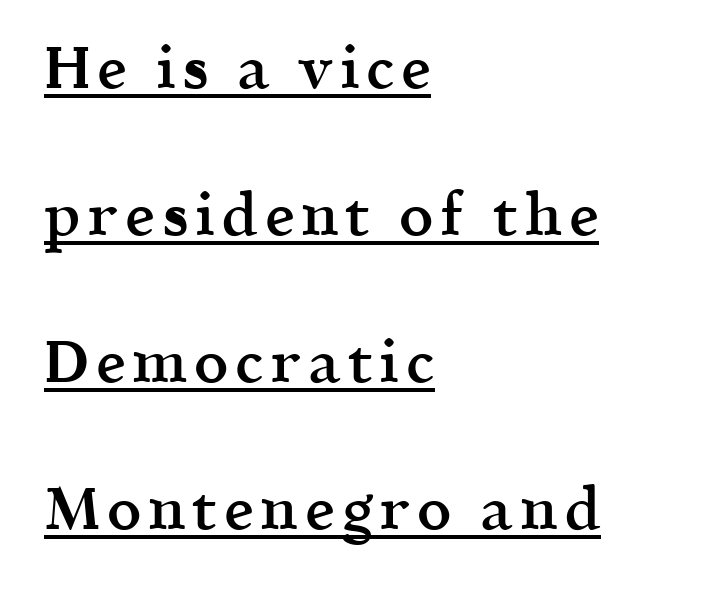
The image shows 60 px semibold serif type, upright; set left-aligned, loose line spacing (2.45x), underlined; a medium x-height.
